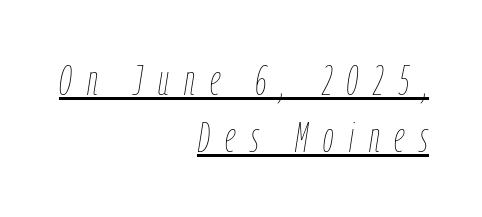
{"italic": "yes", "lean": "right", "slant_degrees": 9, "bold": "no", "weight": "thin", "width": "condensed", "stroke_contrast": "low", "x_height": "medium", "monospaced": "no", "underline": "yes", "align": "right", "line_spacing": "normal", "line_spacing_ratio": 1.36, "letter_spacing": "wide", "letter_spacing_em": 0.36, "glyph_px": 42}
